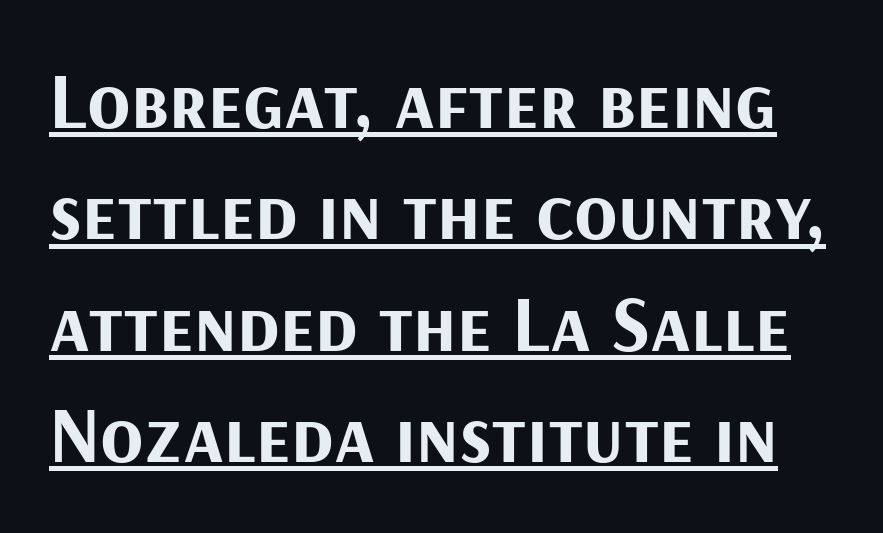
Q: Is the text bold? A: Yes.
Q: Is the text italic (slanted)? A: No, it is upright.
Q: Is the typeface a serif or a sans-serif typeface? A: Sans-serif.
Q: Is the text underlined? A: Yes.
Q: Is the spacing between letters normal or unusually wide? A: Normal.
Q: Is the spacing between lines tight, normal or loose? A: Normal.
Q: Width (condensed, normal, or wide)? A: Normal.
Q: Stroke contrast? A: Medium.
Q: x-height? A: Medium.
Q: Monospaced? A: No.
